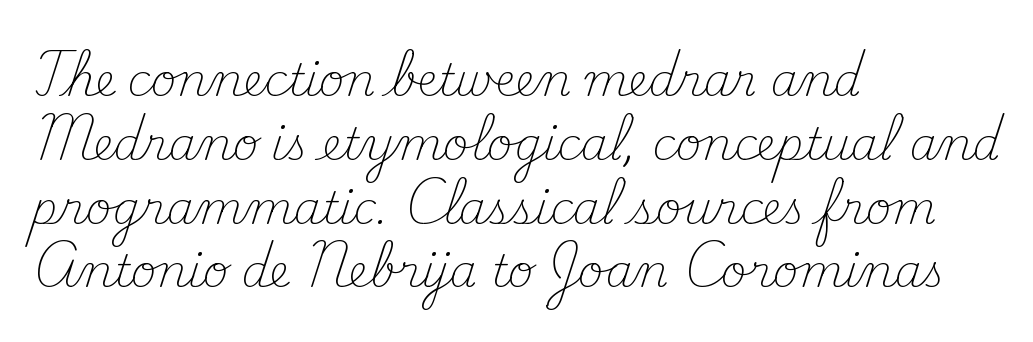
{"serif": "yes", "bold": "no", "weight": "light", "width": "normal", "stroke_contrast": "medium", "x_height": "small", "monospaced": "no", "underline": "no", "align": "left", "line_spacing": "normal", "line_spacing_ratio": 1.45, "letter_spacing": "normal", "letter_spacing_em": 0.0, "glyph_px": 44}
